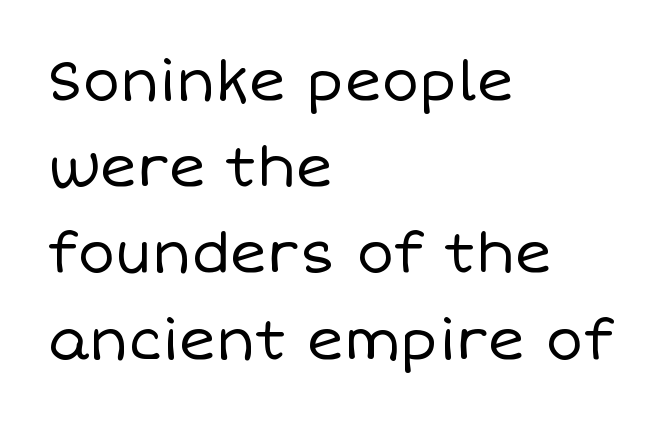
Q: Is the text bold? A: No.
Q: Is the text italic (slanted)? A: No, it is upright.
Q: Is the text underlined? A: No.
Q: How is the paragraph aligned? A: Left-aligned.
Q: Is the spacing between letters normal or unusually wide? A: Normal.
Q: Is the spacing between lines tight, normal or loose? A: Normal.
Q: Width (condensed, normal, or wide)? A: Normal.
Q: Stroke contrast? A: Low.
Q: x-height? A: Large.
Q: Monospaced? A: No.
